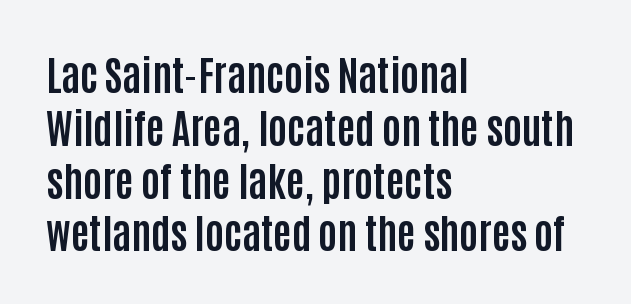
{"serif": "no", "italic": "no", "bold": "yes", "weight": "bold", "width": "condensed", "stroke_contrast": "low", "x_height": "large", "monospaced": "no", "underline": "no", "align": "left", "line_spacing": "normal", "line_spacing_ratio": 1.32, "letter_spacing": "normal", "letter_spacing_em": 0.0, "glyph_px": 40}
